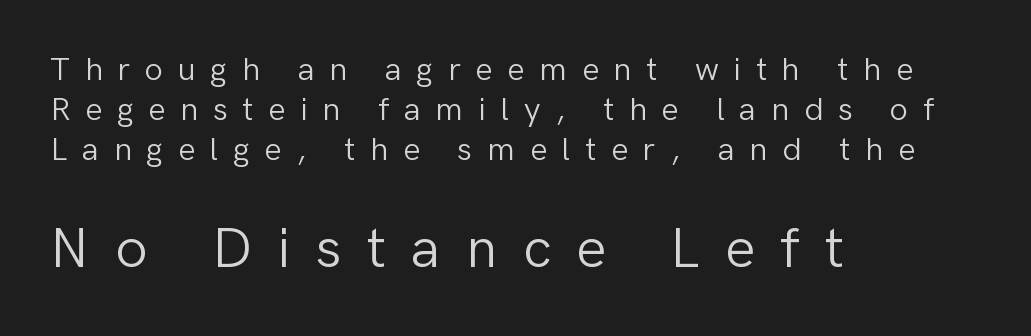
{"serif": "no", "italic": "no", "bold": "no", "weight": "light", "width": "normal", "stroke_contrast": "low", "x_height": "medium", "monospaced": "no", "underline": "no", "align": "left", "line_spacing_ratio": 1.21, "letter_spacing": "wide", "letter_spacing_em": 0.44, "larger_block": "second", "size_ratio": 1.73, "glyph_px": 57}
